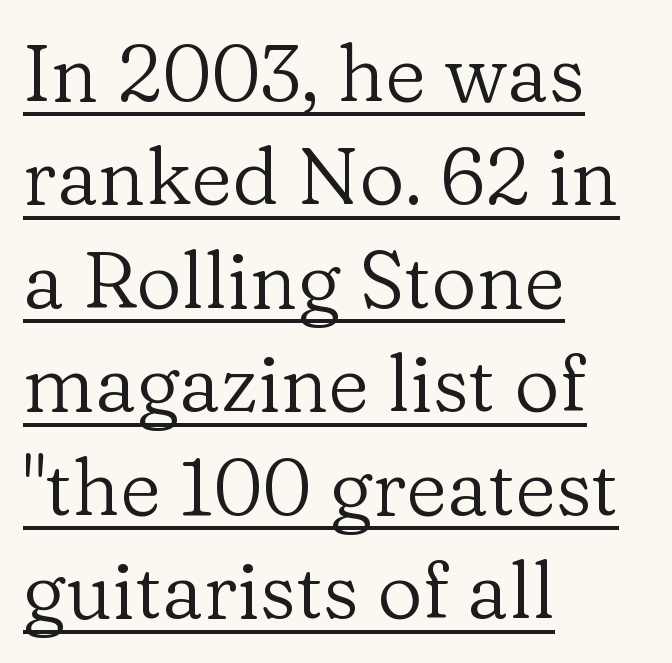
Compared with typical body copy, the letter spacing here is the same. Each letter keeps its own natural width here, so spacing adapts to shape. The passage is arranged the way most books set body copy — flush left. How would I describe the line gaps? Plain and ordinary. In designer terms, the underline attribute is active on this setting. Upright lettering throughout.
